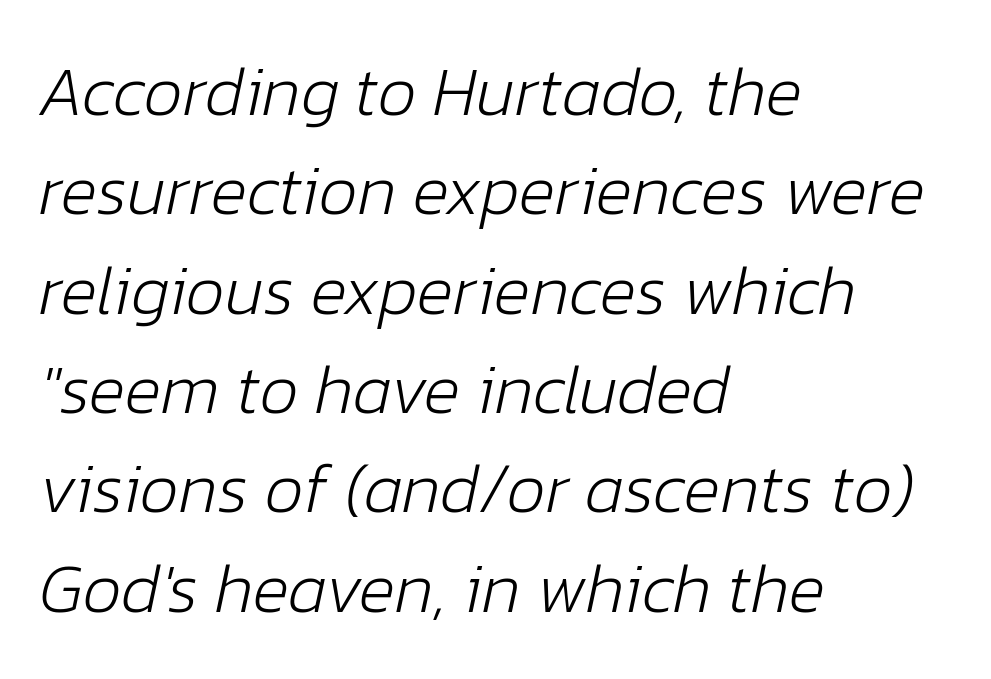
Q: Is the text bold? A: No.
Q: Is the text italic (slanted)? A: Yes, it leans right by about 12 degrees.
Q: Is the text underlined? A: No.
Q: How is the paragraph aligned? A: Left-aligned.
Q: Is the spacing between letters normal or unusually wide? A: Normal.
Q: Is the spacing between lines tight, normal or loose? A: Normal.
Q: Width (condensed, normal, or wide)? A: Normal.
Q: Stroke contrast? A: Low.
Q: x-height? A: Medium.
Q: Monospaced? A: No.
